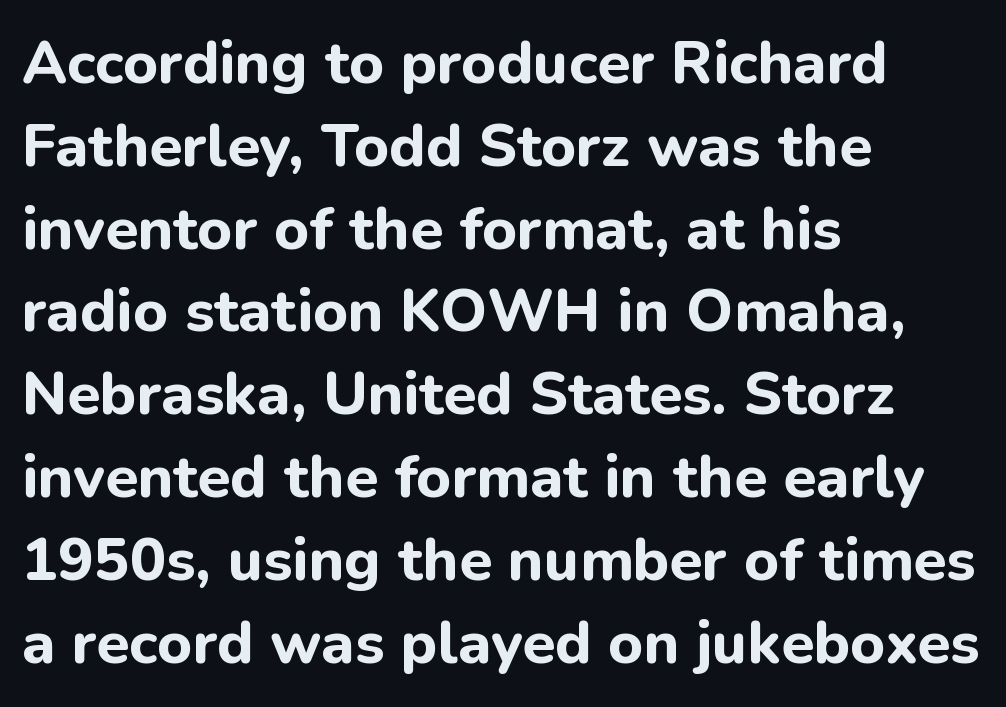
The image shows 60 px bold sans-serif type, upright; set left-aligned, normal line spacing (1.38x), normal letter spacing, not underlined; low stroke contrast and a medium x-height.
